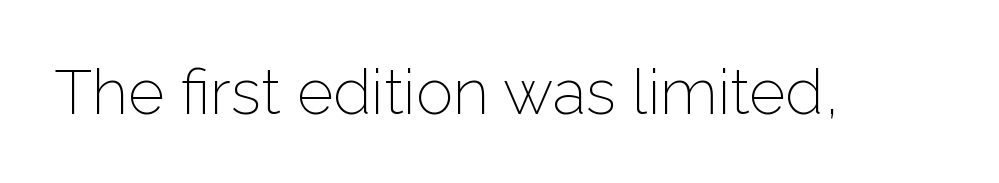
{"serif": "no", "italic": "no", "bold": "no", "weight": "light", "width": "normal", "stroke_contrast": "low", "x_height": "medium", "monospaced": "no", "underline": "no", "letter_spacing": "normal", "letter_spacing_em": 0.0, "glyph_px": 63}
